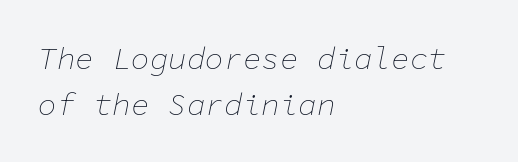
The image shows 31 px thin type, italic (leaning right), monospaced; set left-aligned, normal line spacing (1.47x), normal letter spacing, not underlined; low stroke contrast and a medium x-height.
